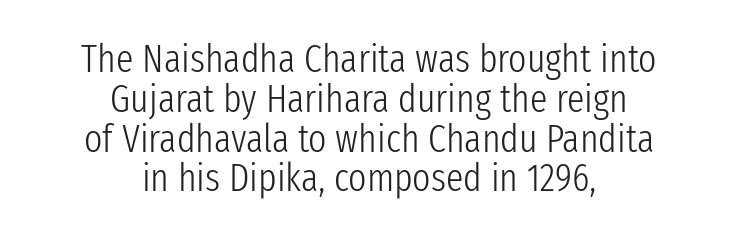
This sample uses an upright cut, with every glyph sitting square on the baseline. The space directly below the letters is spotless. I'd call this a sans setting — the letters go barefoot. Weight: not bold — regular or lighter.
